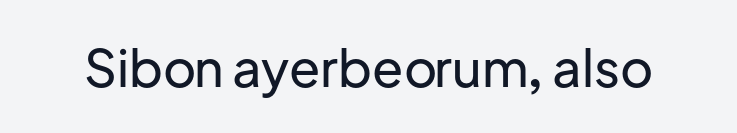
The image shows 51 px sans-serif type, upright; set normal letter spacing, not underlined; low stroke contrast and a medium x-height.
